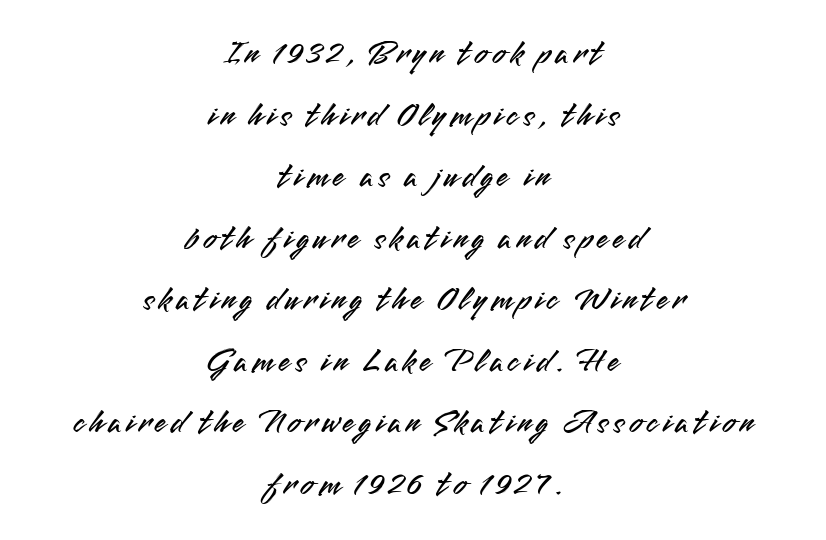
Q: Is the text italic (slanted)? A: Yes.
Q: Is the typeface a serif or a sans-serif typeface? A: Sans-serif.
Q: Is the text underlined? A: No.
Q: How is the paragraph aligned? A: Centered.
Q: Width (condensed, normal, or wide)? A: Normal.
Q: Stroke contrast? A: Medium.
Q: x-height? A: Small.
Q: Monospaced? A: No.
